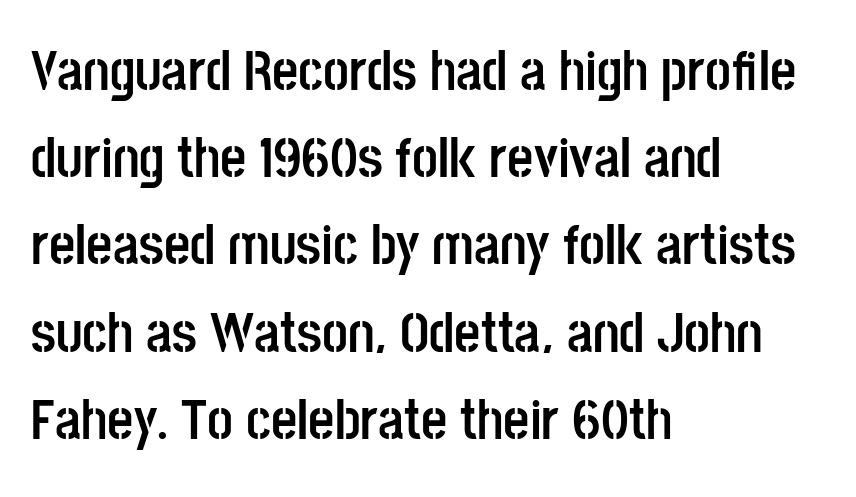
Q: Is the text bold? A: Yes.
Q: Is the text italic (slanted)? A: No, it is upright.
Q: Is the typeface a serif or a sans-serif typeface? A: Sans-serif.
Q: Is the text underlined? A: No.
Q: How is the paragraph aligned? A: Left-aligned.
Q: Is the spacing between letters normal or unusually wide? A: Normal.
Q: Is the spacing between lines tight, normal or loose? A: Normal.
Q: Width (condensed, normal, or wide)? A: Condensed.
Q: Stroke contrast? A: Low.
Q: x-height? A: Large.
Q: Monospaced? A: No.
